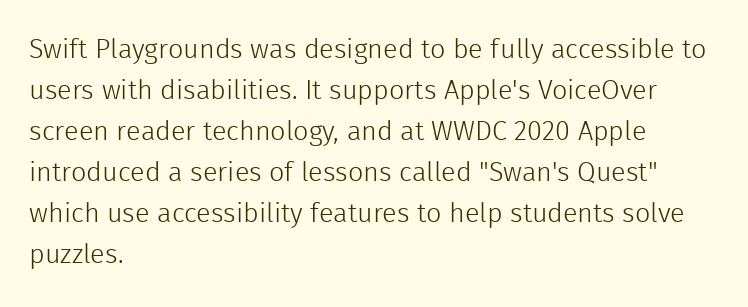
{"italic": "no", "bold": "no", "underline": "no", "align": "left", "line_spacing": "normal", "line_spacing_ratio": 1.52, "letter_spacing": "normal", "letter_spacing_em": 0.0, "glyph_px": 27}
